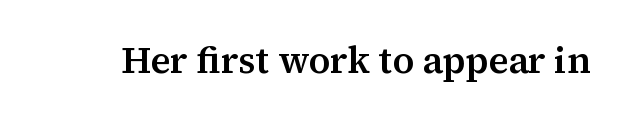
Q: Is the text italic (slanted)? A: No, it is upright.
Q: Is the typeface a serif or a sans-serif typeface? A: Serif.
Q: Is the text underlined? A: No.
Q: Is the spacing between letters normal or unusually wide? A: Normal.
Q: Width (condensed, normal, or wide)? A: Normal.
Q: Stroke contrast? A: Medium.
Q: x-height? A: Medium.
Q: Monospaced? A: No.
